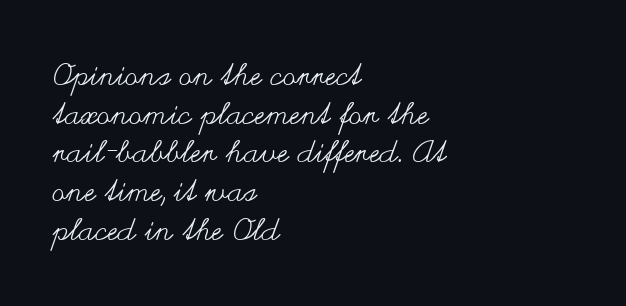
Each new line begins a customary step beneath the previous one. The passage is arranged the way most books set body copy — flush left. The passage shown is typed in a proportional face where columns would drift. Weight: not bold — regular or lighter.
